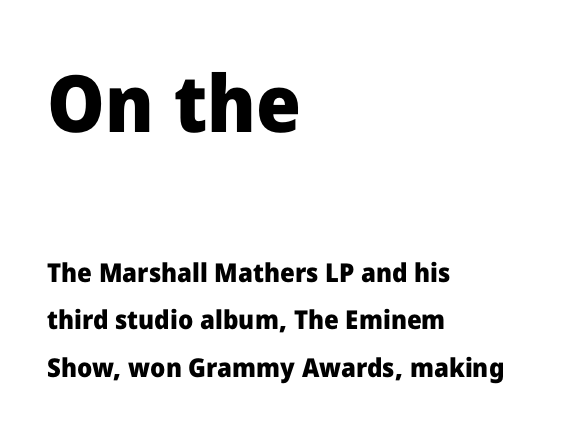
The image shows 79 px heavy sans-serif type, upright; set left-aligned, line spacing 1.82x, normal letter spacing, not underlined; the first (top) block is 3.04x larger; low stroke contrast and a medium x-height.
